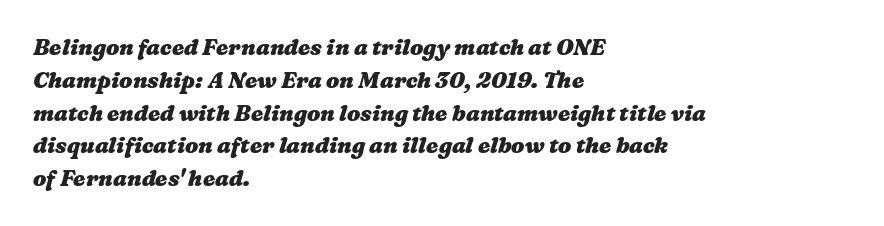
{"bold": "yes", "underline": "no", "align": "left", "line_spacing": "normal", "line_spacing_ratio": 1.49, "letter_spacing": "normal", "letter_spacing_em": 0.0, "glyph_px": 22}
